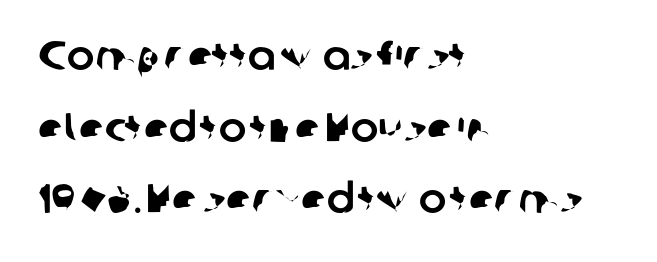
The image shows 41 px sans-serif type; set left-aligned, line spacing 1.75x, normal letter spacing, not underlined; low stroke contrast and a medium x-height.
